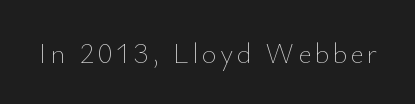
The image shows 29 px thin type, upright; set not underlined; low stroke contrast and a small x-height.
